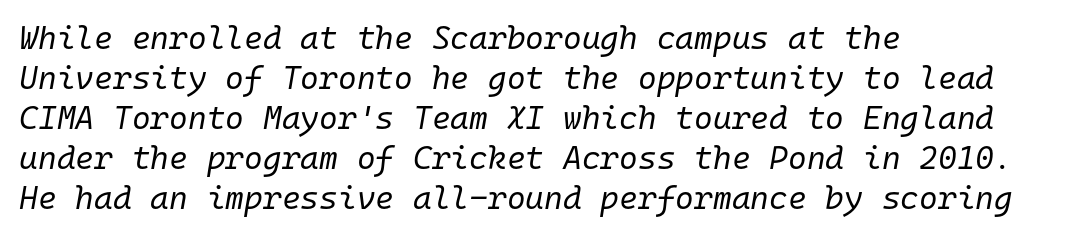
Every character sits at an angle, as italics do. Does extra space separate the letters? No, they use regular spacing. Clear beneath every line of the passage. Do the characters align in a grid? Yes, the font is monospaced. Think standard paragraph weight, or any step lighter than that. The lines are quadded left.
